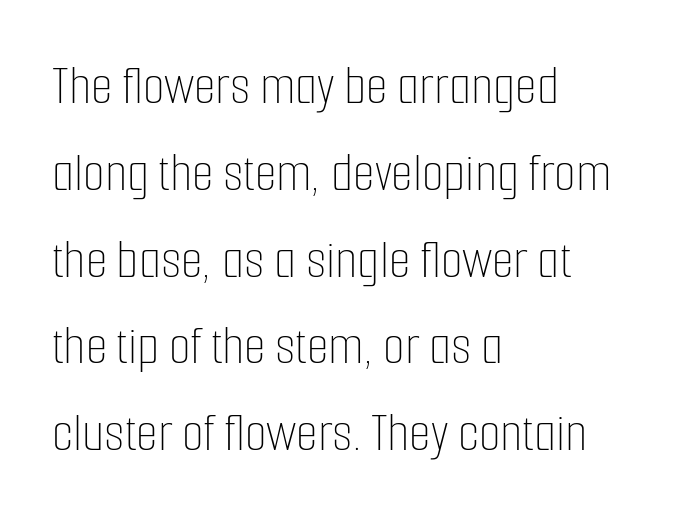
The image shows 56 px thin, condensed type, upright; set left-aligned, normal line spacing (1.55x), normal letter spacing, not underlined; low stroke contrast and a medium x-height.
